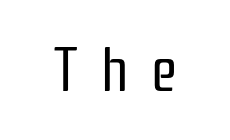
The image shows 60 px regular-weight, condensed sans-serif type, upright; set unusually wide letter spacing (+0.37 em), not underlined; low stroke contrast and a medium x-height.
